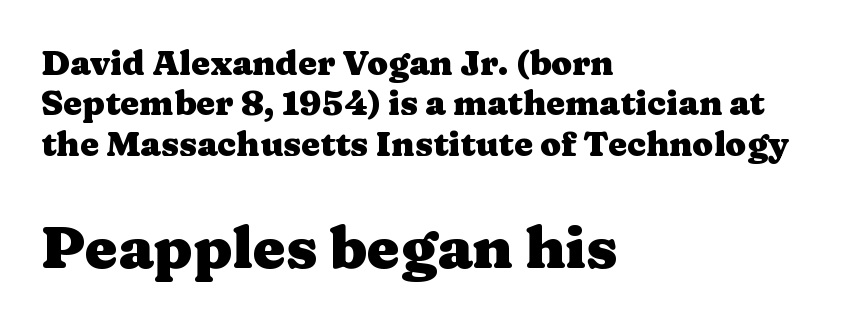
{"serif": "yes", "italic": "no", "bold": "yes", "weight": "heavy", "width": "wide", "stroke_contrast": "medium", "x_height": "medium", "monospaced": "no", "underline": "no", "align": "left", "line_spacing_ratio": 1.19, "letter_spacing": "normal", "letter_spacing_em": 0.0, "larger_block": "second", "size_ratio": 1.74, "glyph_px": 59}
